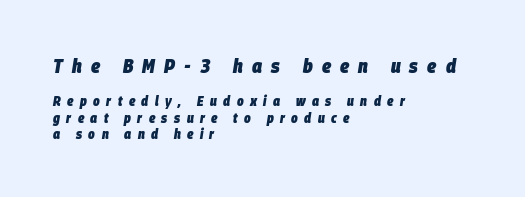
The letters are spread apart with noticeably loose tracking. Unmarked baselines from the first word to the last. These lines are set flush left with a ragged right edge. The lettering tilts uniformly, giving the passage an italic look. Stroke thickness is high; the sample reads as a true bold. The letters in the upper block stand taller than those in the block below.
